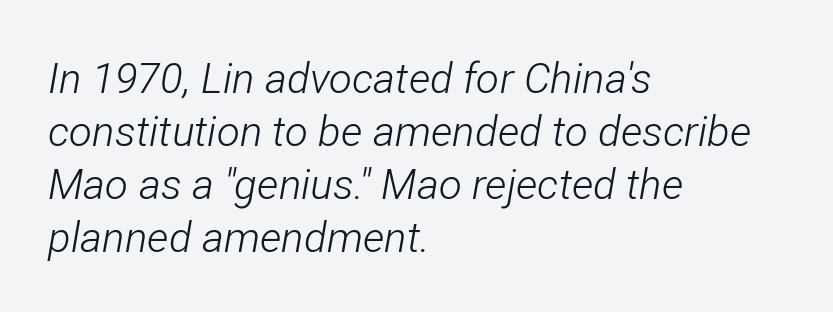
Q: Is the text bold? A: No.
Q: Is the text italic (slanted)? A: Yes, it leans right by about 12 degrees.
Q: Is the text underlined? A: No.
Q: How is the paragraph aligned? A: Left-aligned.
Q: Is the spacing between letters normal or unusually wide? A: Normal.
Q: Is the spacing between lines tight, normal or loose? A: Normal.
Q: Width (condensed, normal, or wide)? A: Condensed.
Q: Stroke contrast? A: Low.
Q: x-height? A: Medium.
Q: Monospaced? A: No.
